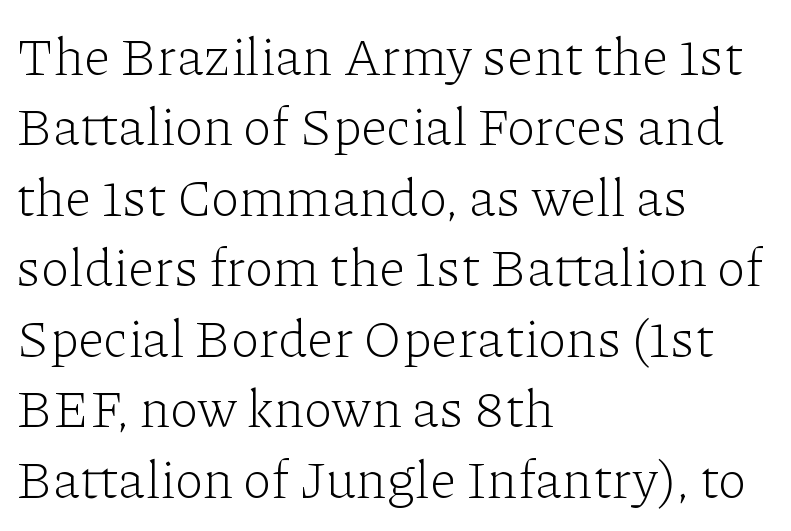
Q: Is the text bold? A: No.
Q: Is the text italic (slanted)? A: No, it is upright.
Q: Is the typeface a serif or a sans-serif typeface? A: Serif.
Q: Is the text underlined? A: No.
Q: How is the paragraph aligned? A: Left-aligned.
Q: Is the spacing between letters normal or unusually wide? A: Normal.
Q: Is the spacing between lines tight, normal or loose? A: Normal.
Q: Width (condensed, normal, or wide)? A: Normal.
Q: Stroke contrast? A: Low.
Q: x-height? A: Medium.
Q: Monospaced? A: No.
